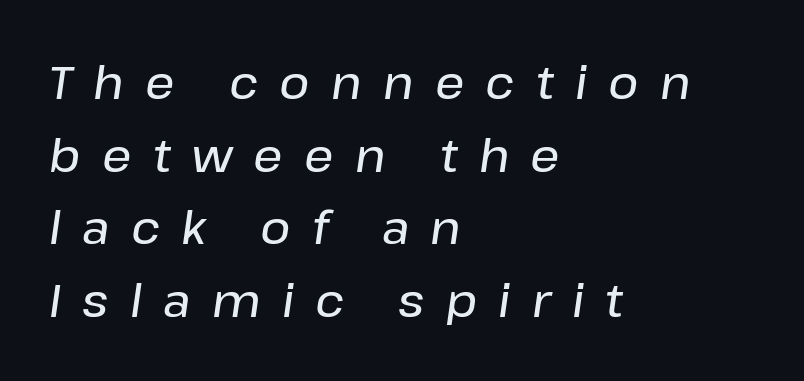
The image shows 46 px text type, italic (leaning right); set left-aligned, normal line spacing (1.58x), unusually wide letter spacing (+0.46 em), not underlined; low stroke contrast and a medium x-height.
